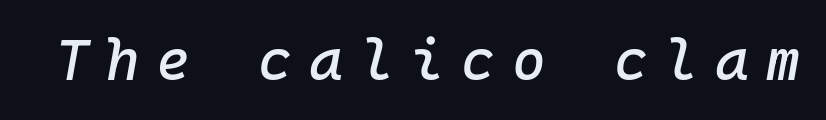
{"italic": "yes", "lean": "right", "slant_degrees": 10, "width": "normal", "stroke_contrast": "low", "x_height": "medium", "underline": "no", "letter_spacing": "wide", "letter_spacing_em": 0.29, "glyph_px": 58}
